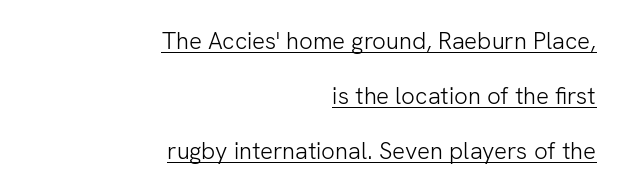
{"italic": "no", "bold": "no", "underline": "yes", "align": "right", "line_spacing": "loose", "line_spacing_ratio": 2.29, "letter_spacing": "normal", "letter_spacing_em": 0.0, "glyph_px": 24}
